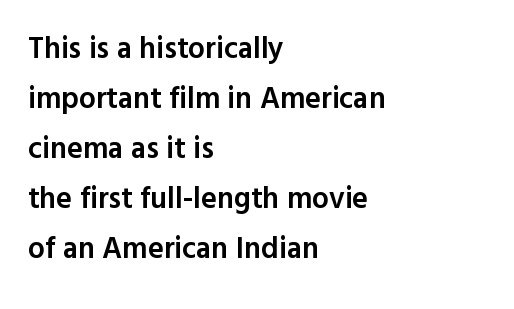
{"serif": "no", "italic": "no", "bold": "semi", "weight": "semibold", "width": "normal", "x_height": "medium", "monospaced": "no", "underline": "no", "align": "left", "line_spacing": "normal", "line_spacing_ratio": 1.67, "letter_spacing": "normal", "letter_spacing_em": 0.0, "glyph_px": 30}
